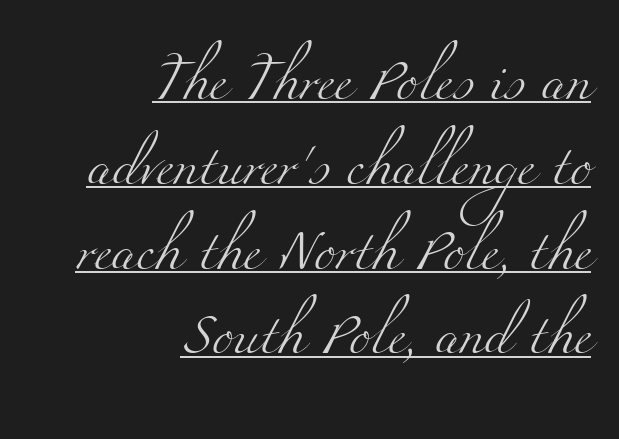
The letters advance in unequal steps, a hallmark of proportional type. What stands out about the letter spacing? Nothing — it is the standard amount. The words here are underlined. The letterforms sit at book weight or below. Loosely led — the rows are spread out.
